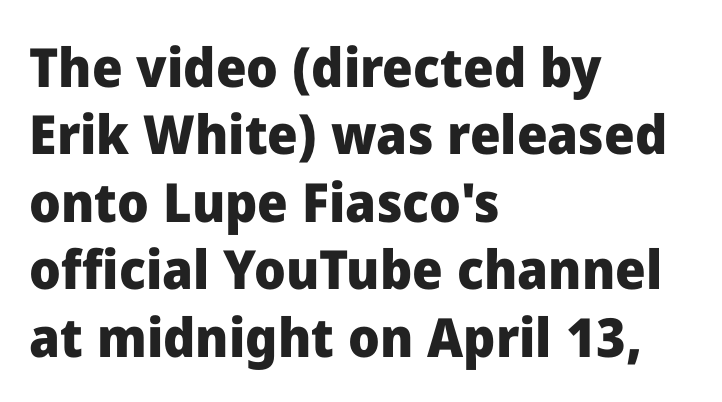
Think of a printed novel: that variable character pitch is what you see here. Nope, no serifs anywhere on these letters. Posture: upright roman. Descender tails drop into unmarked territory. The line-height multiplier appears to be the usual default.
